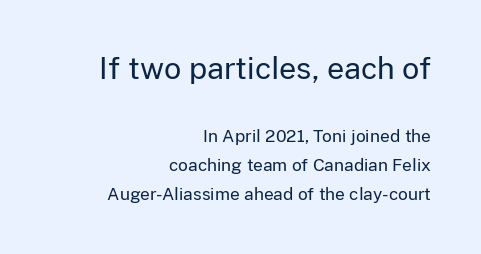
The baseline area is clear. Leading: standard. The cut favours lightness, reaching ordinary text weight at its darkest. This is roman type, the default non-slanted kind. To sum up the face: it is a sans, with no serifs.
